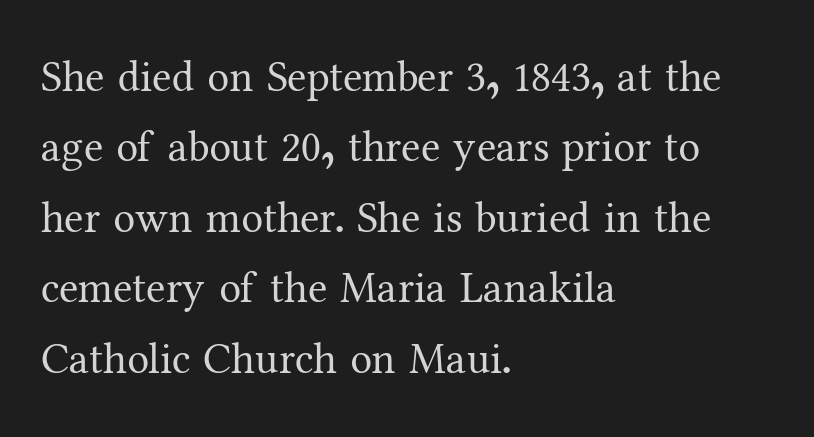
Q: Is the text bold? A: No.
Q: Is the text italic (slanted)? A: No, it is upright.
Q: Is the typeface a serif or a sans-serif typeface? A: Serif.
Q: Is the text underlined? A: No.
Q: How is the paragraph aligned? A: Left-aligned.
Q: Is the spacing between letters normal or unusually wide? A: Normal.
Q: Is the spacing between lines tight, normal or loose? A: Normal.
Q: Width (condensed, normal, or wide)? A: Normal.
Q: Stroke contrast? A: Medium.
Q: x-height? A: Medium.
Q: Monospaced? A: No.
